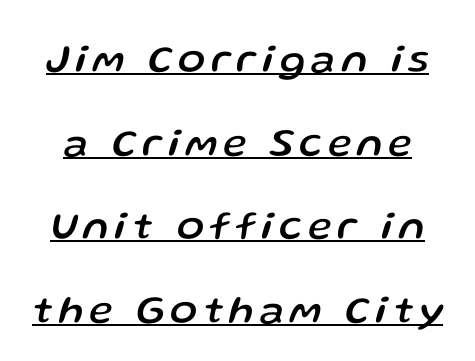
Q: Is the text italic (slanted)? A: Yes, it leans right by about 13 degrees.
Q: Is the text underlined? A: Yes.
Q: Is the spacing between lines tight, normal or loose? A: Loose.
Q: Width (condensed, normal, or wide)? A: Normal.
Q: Stroke contrast? A: Low.
Q: x-height? A: Medium.
Q: Monospaced? A: No.
